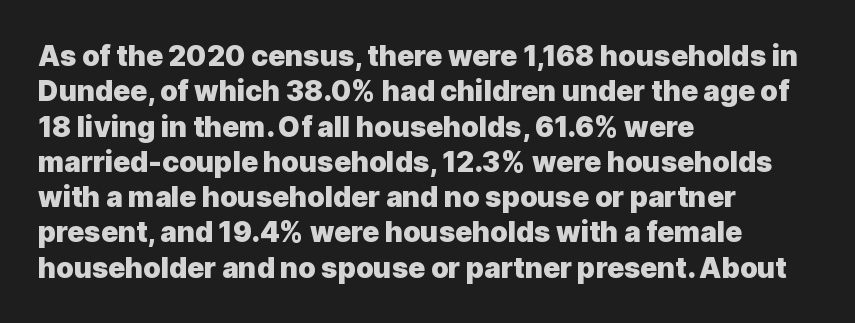
{"serif": "no", "italic": "no", "bold": "yes", "weight": "heavy", "width": "normal", "x_height": "medium", "monospaced": "no", "underline": "no", "align": "left", "line_spacing": "normal", "line_spacing_ratio": 1.26, "letter_spacing": "normal", "letter_spacing_em": 0.0, "glyph_px": 28}
